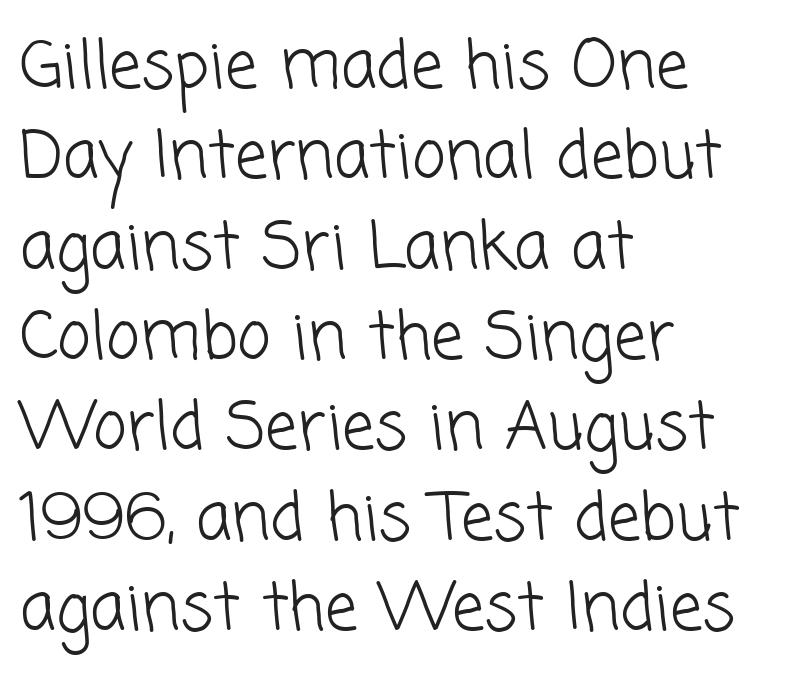
The image shows 65 px light sans-serif type; set left-aligned, normal line spacing (1.39x), normal letter spacing, not underlined; low stroke contrast and a medium x-height.
